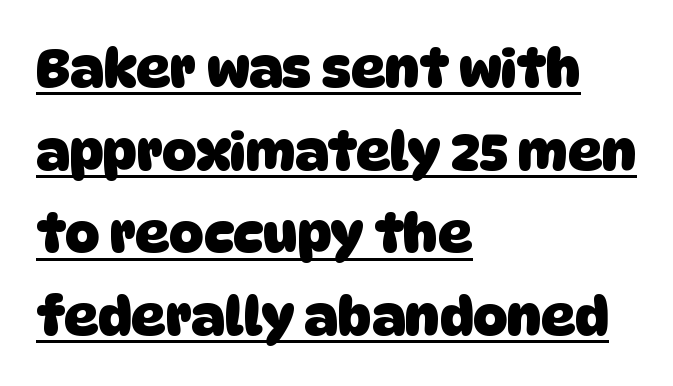
What stands out about the letter spacing? Nothing — it is the standard amount. Line beginnings align vertically; line endings do not. Proportional: the letters do not fall into vertical columns. Nope, no serifs anywhere on these letters. Is there an underline? Yes — a line sits under the letters.
